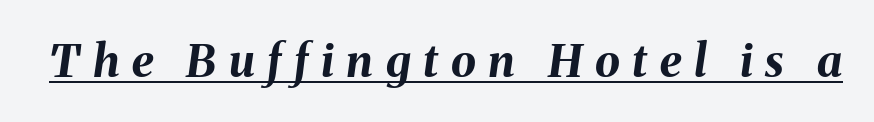
{"italic": "yes", "lean": "right", "slant_degrees": 8, "bold": "yes", "weight": "bold", "width": "normal", "stroke_contrast": "medium", "x_height": "medium", "monospaced": "no", "underline": "yes", "letter_spacing": "wide", "letter_spacing_em": 0.28, "glyph_px": 45}
